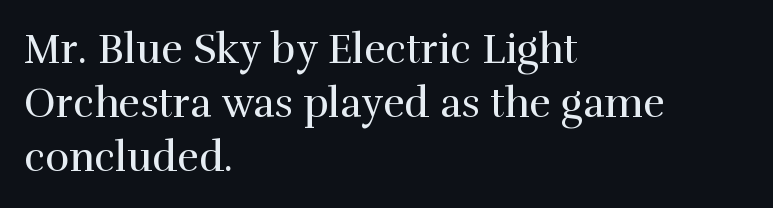
The image shows 41 px regular-weight serif type, upright; set left-aligned, normal line spacing (1.32x), normal letter spacing, not underlined; high stroke contrast and a medium x-height.
